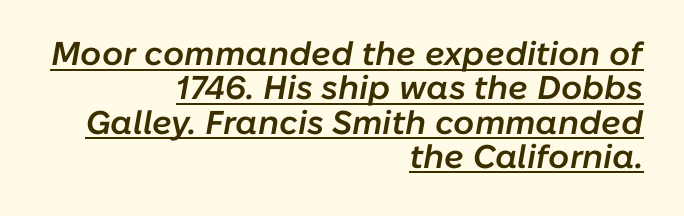
The sample's only ornament is a line tracing under the words. If you measured baseline to baseline, you'd find a short distance. These lines are rendered in a variable-pitch font. Nobody touched the tracking dial on this one. Short and long lines alike share a common ending point at right.
